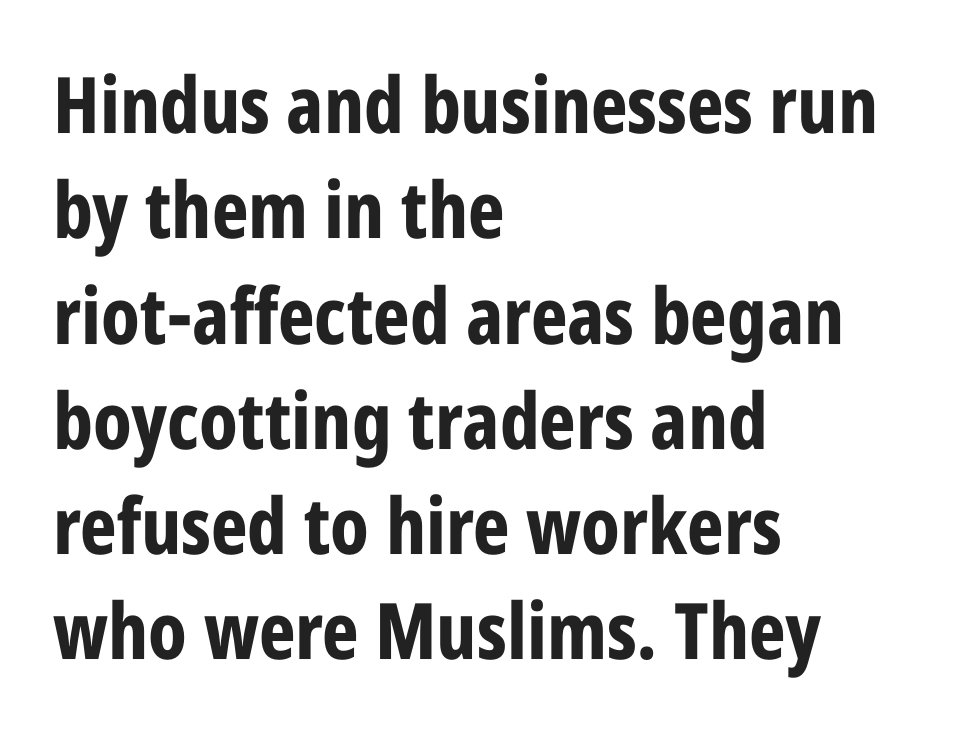
Compared with an ordinary text face, these strokes are far heavier — a full bold. The rendering uses natural spacing where letterforms have individual widths. Compared with a centered layout, this one pins lines to the left instead. No extra tracking has been applied to these lines.
